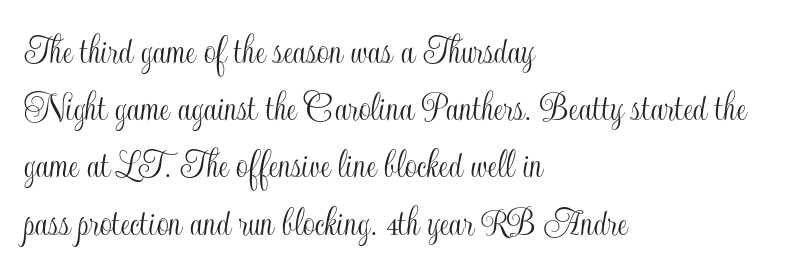
What stands out about the letter spacing? Nothing — it is the standard amount. The text block is weighted toward the left margin, trailing off unevenly rightward. This sample has the flowing, uneven cadence of proportional lettering.
